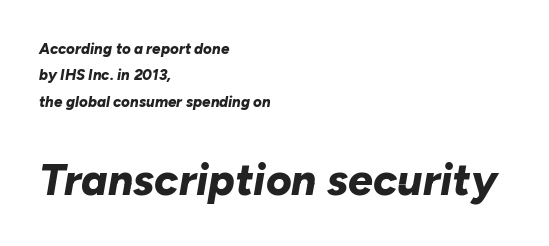
Nobody touched the tracking dial on this one. These lines are rendered in a variable-pitch font. This is heavy type, rendered in bold. Is the type slanted? Yes — the strokes lean at a clear angle.
